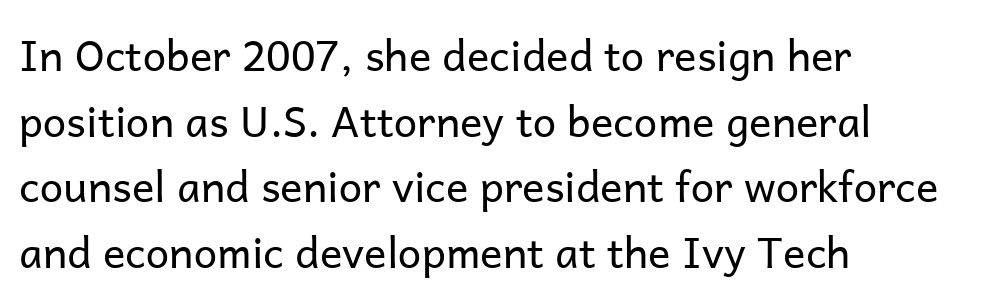
The image shows 42 px regular-weight sans-serif type, upright; set left-aligned, normal line spacing (1.56x), normal letter spacing, not underlined; low stroke contrast and a medium x-height.
